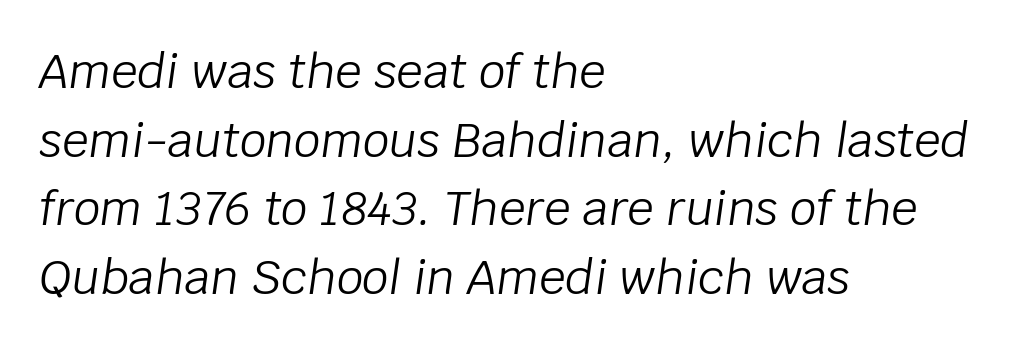
Descenders are the only things crossing below the line. Proportional: the letters do not fall into vertical columns. The passage shown has conventional tracking throughout. Layout note: lines flush left. The typeface has the unassuming heft of standard copy or less.
